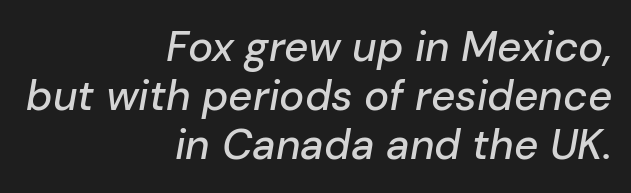
Q: Is the text italic (slanted)? A: Yes, it leans right by about 10 degrees.
Q: Is the text underlined? A: No.
Q: How is the paragraph aligned? A: Right-aligned.
Q: Is the spacing between letters normal or unusually wide? A: Normal.
Q: Width (condensed, normal, or wide)? A: Normal.
Q: Stroke contrast? A: Low.
Q: x-height? A: Medium.
Q: Monospaced? A: No.
